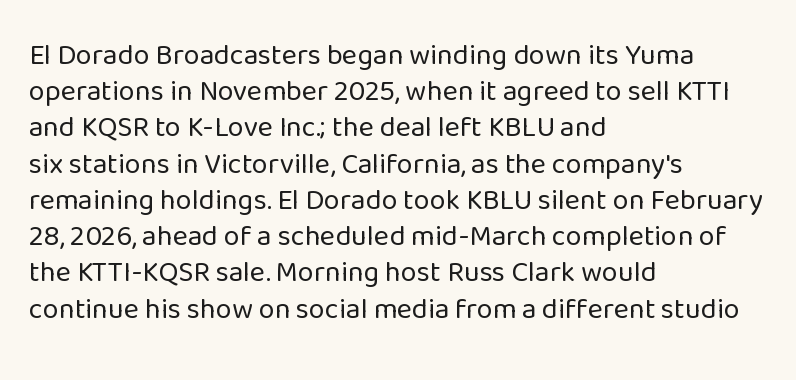
Q: Is the text bold? A: No.
Q: Is the text italic (slanted)? A: No, it is upright.
Q: Is the typeface a serif or a sans-serif typeface? A: Sans-serif.
Q: Is the text underlined? A: No.
Q: How is the paragraph aligned? A: Left-aligned.
Q: Is the spacing between letters normal or unusually wide? A: Normal.
Q: Is the spacing between lines tight, normal or loose? A: Normal.
Q: Width (condensed, normal, or wide)? A: Normal.
Q: Stroke contrast? A: Low.
Q: x-height? A: Medium.
Q: Monospaced? A: No.
